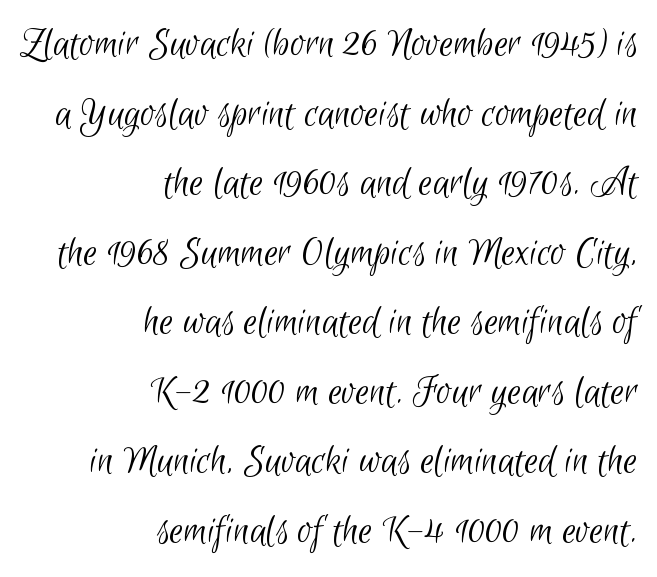
Q: Is the text bold? A: No.
Q: Is the typeface a serif or a sans-serif typeface? A: Sans-serif.
Q: Is the text underlined? A: No.
Q: How is the paragraph aligned? A: Right-aligned.
Q: Is the spacing between letters normal or unusually wide? A: Normal.
Q: Is the spacing between lines tight, normal or loose? A: Normal.
Q: Width (condensed, normal, or wide)? A: Condensed.
Q: Stroke contrast? A: Low.
Q: x-height? A: Small.
Q: Monospaced? A: No.
